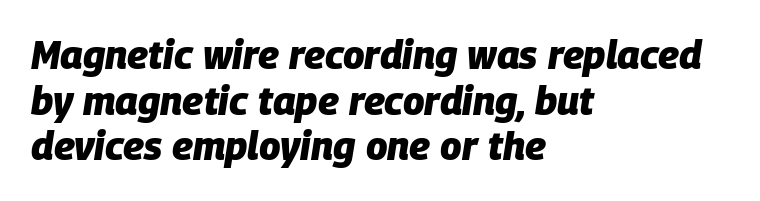
Q: Is the text bold? A: Yes.
Q: Is the text italic (slanted)? A: Yes, it leans right by about 9 degrees.
Q: Is the text underlined? A: No.
Q: How is the paragraph aligned? A: Left-aligned.
Q: Is the spacing between letters normal or unusually wide? A: Normal.
Q: Width (condensed, normal, or wide)? A: Normal.
Q: Stroke contrast? A: Low.
Q: x-height? A: Large.
Q: Monospaced? A: No.
